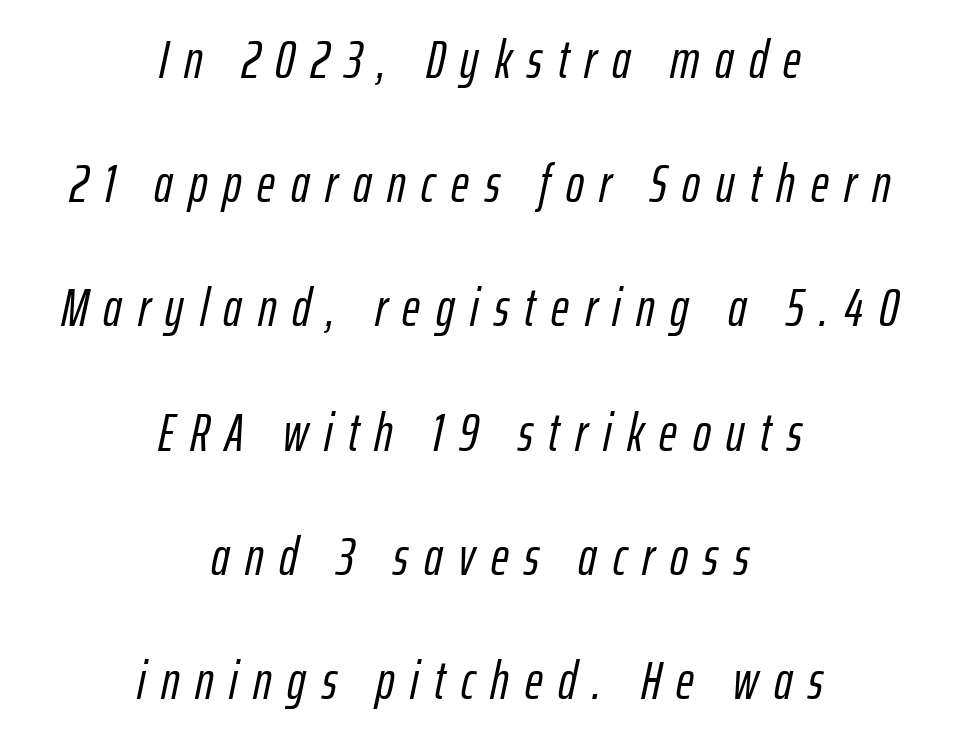
{"italic": "yes", "lean": "right", "slant_degrees": 12, "width": "condensed", "stroke_contrast": "low", "x_height": "medium", "monospaced": "no", "underline": "no", "align": "center", "line_spacing": "loose", "line_spacing_ratio": 2.3, "letter_spacing": "wide", "letter_spacing_em": 0.29, "glyph_px": 54}
